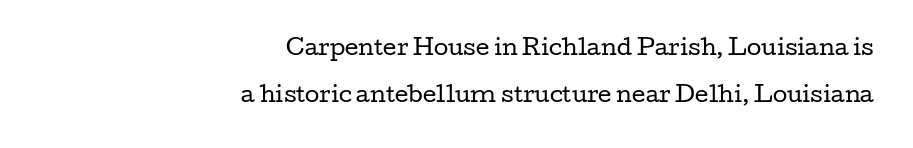
Compared with typical paragraphs, the rows here are farther apart. Only glyphs here, with clear space below each row. The letters look calm and open, with moderate or lighter stems. The tracking reads as untouched default to a designer's eye.
